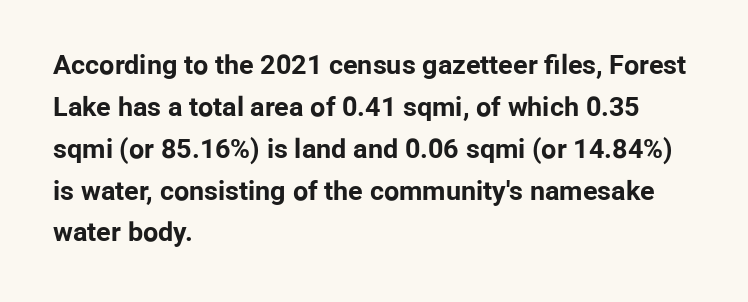
The face used here has the dense, thick strokes of a bold. Students, observe: this is what conventionally led text looks like. Notice how the stems are strictly vertical — no italics here. The setting favours the left margin, as ordinary paragraphs usually do.
